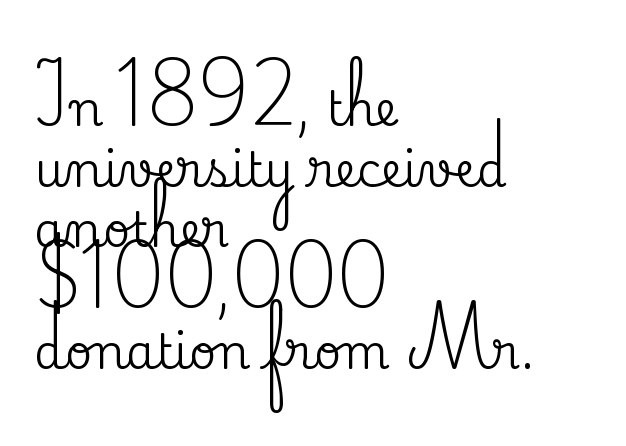
The type family on display is of the serif kind. Horizontal alignment here is leftward, the default for most running prose. Is this a fixed-width face? No — the glyphs have proportional, varying widths. The tracking reads as untouched default to a designer's eye.
